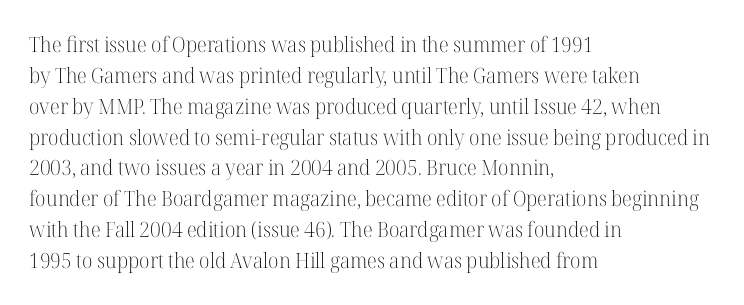
Q: Is the text bold? A: No.
Q: Is the text italic (slanted)? A: No, it is upright.
Q: Is the text underlined? A: No.
Q: How is the paragraph aligned? A: Left-aligned.
Q: Is the spacing between letters normal or unusually wide? A: Normal.
Q: Is the spacing between lines tight, normal or loose? A: Normal.
